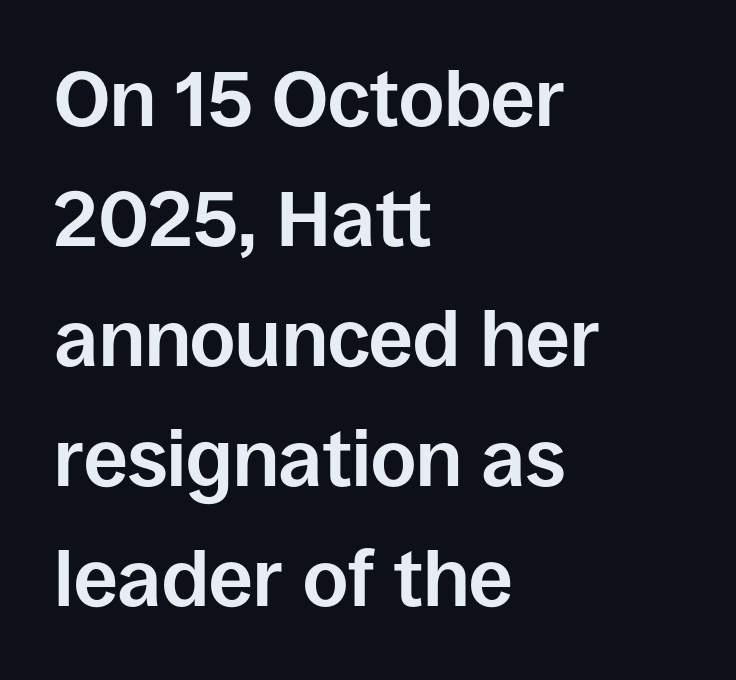
The image shows 78 px bold sans-serif type, upright; set left-aligned, normal line spacing (1.54x), normal letter spacing, not underlined; low stroke contrast and a large x-height.
